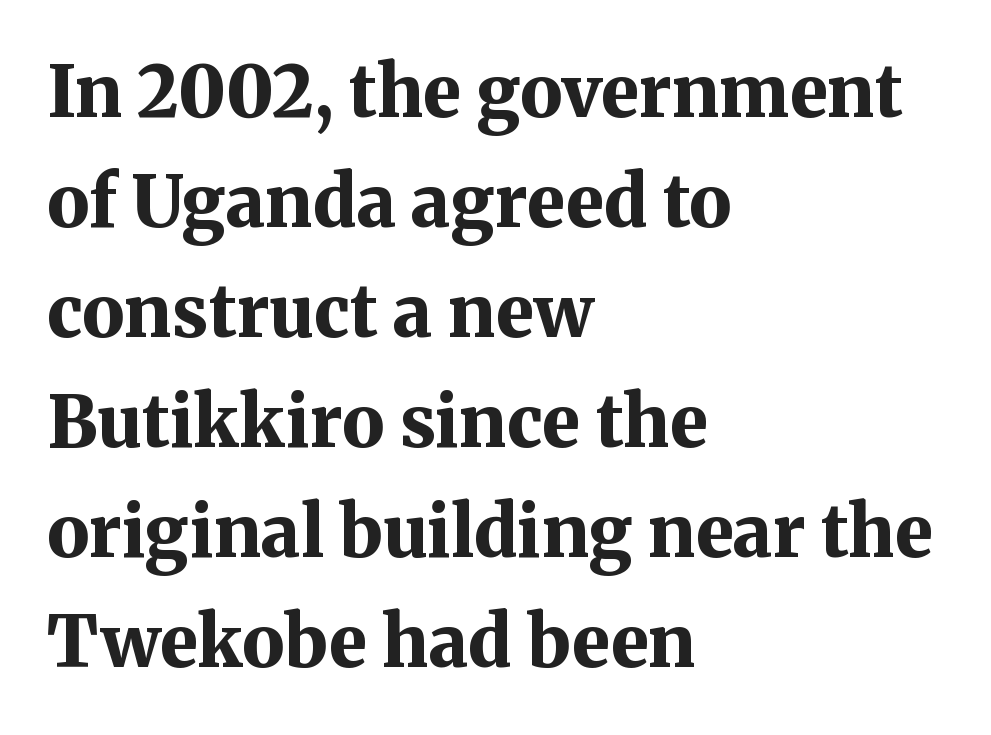
Q: Is the text bold? A: Yes.
Q: Is the text italic (slanted)? A: No, it is upright.
Q: Is the typeface a serif or a sans-serif typeface? A: Serif.
Q: Is the text underlined? A: No.
Q: How is the paragraph aligned? A: Left-aligned.
Q: Is the spacing between letters normal or unusually wide? A: Normal.
Q: Is the spacing between lines tight, normal or loose? A: Normal.
Q: Width (condensed, normal, or wide)? A: Normal.
Q: Stroke contrast? A: Medium.
Q: x-height? A: Medium.
Q: Monospaced? A: No.
